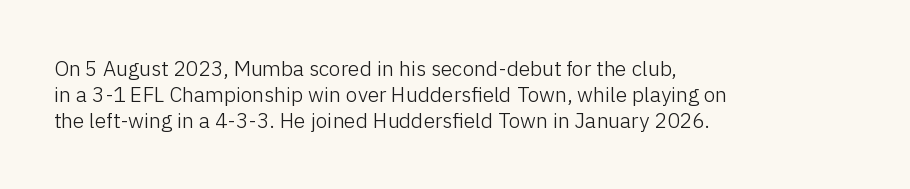
Q: Is the text bold? A: No.
Q: Is the text italic (slanted)? A: No, it is upright.
Q: Is the text underlined? A: No.
Q: How is the paragraph aligned? A: Left-aligned.
Q: Is the spacing between letters normal or unusually wide? A: Normal.
